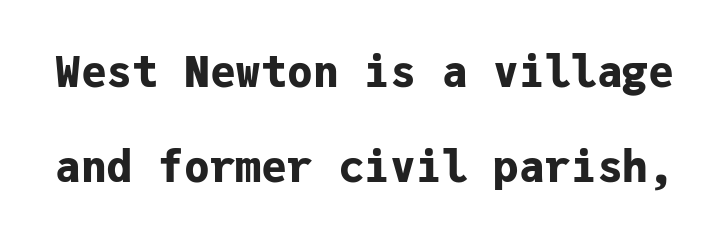
The passage shown is typed in a monospace face where columns stay perfectly aligned. A typesetter would label this face a sans. The sample has been set heavy, in full bold. The letters sit at their default tracking, neither squeezed nor spread. A clean baseline with only descenders dipping below it. Loosely led — the rows are spread out.
